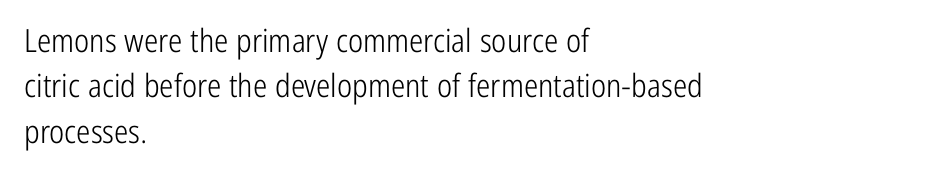
Q: Is the text bold? A: No.
Q: Is the text italic (slanted)? A: No, it is upright.
Q: Is the typeface a serif or a sans-serif typeface? A: Sans-serif.
Q: Is the text underlined? A: No.
Q: How is the paragraph aligned? A: Left-aligned.
Q: Is the spacing between letters normal or unusually wide? A: Normal.
Q: Is the spacing between lines tight, normal or loose? A: Normal.
Q: Width (condensed, normal, or wide)? A: Condensed.
Q: Stroke contrast? A: Low.
Q: x-height? A: Medium.
Q: Monospaced? A: No.
